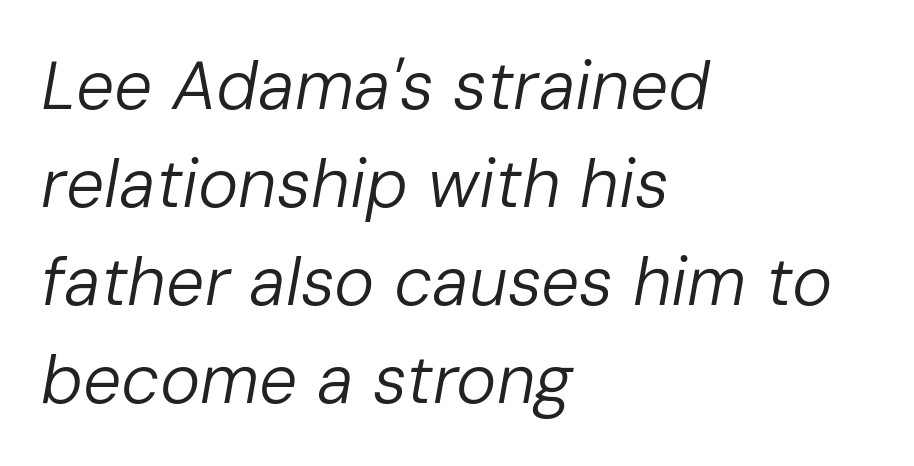
Q: Is the text bold? A: No.
Q: Is the text italic (slanted)? A: Yes, it leans right by about 10 degrees.
Q: Is the text underlined? A: No.
Q: How is the paragraph aligned? A: Left-aligned.
Q: Is the spacing between letters normal or unusually wide? A: Normal.
Q: Is the spacing between lines tight, normal or loose? A: Normal.
Q: Width (condensed, normal, or wide)? A: Normal.
Q: Stroke contrast? A: Low.
Q: x-height? A: Medium.
Q: Monospaced? A: No.
